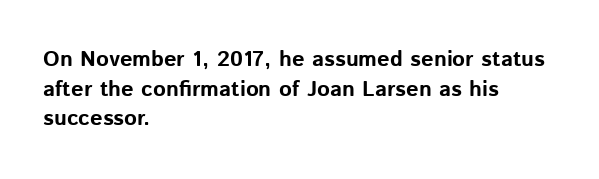
{"italic": "no", "bold": "yes", "underline": "no", "align": "left", "line_spacing": "normal", "line_spacing_ratio": 1.35, "letter_spacing": "normal", "letter_spacing_em": 0.0, "glyph_px": 22}
